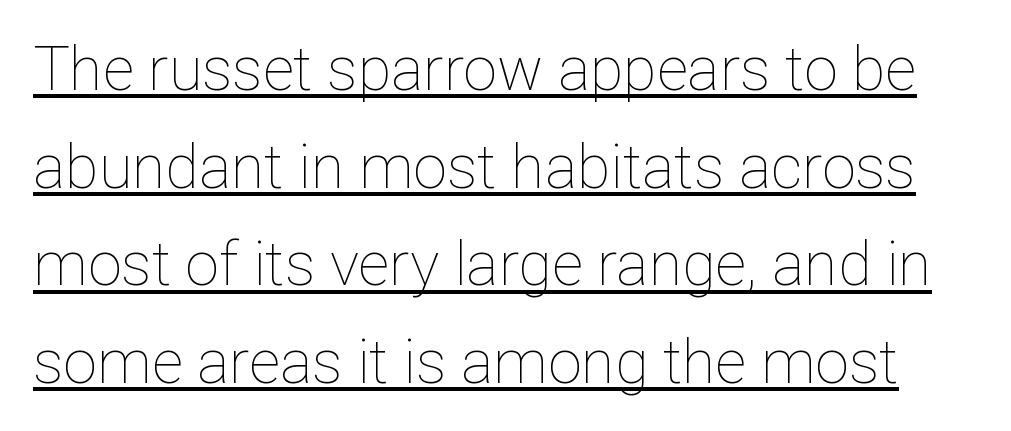
The image shows 61 px thin type, upright; set normal line spacing (1.6x), normal letter spacing, underlined; low stroke contrast and a medium x-height.
